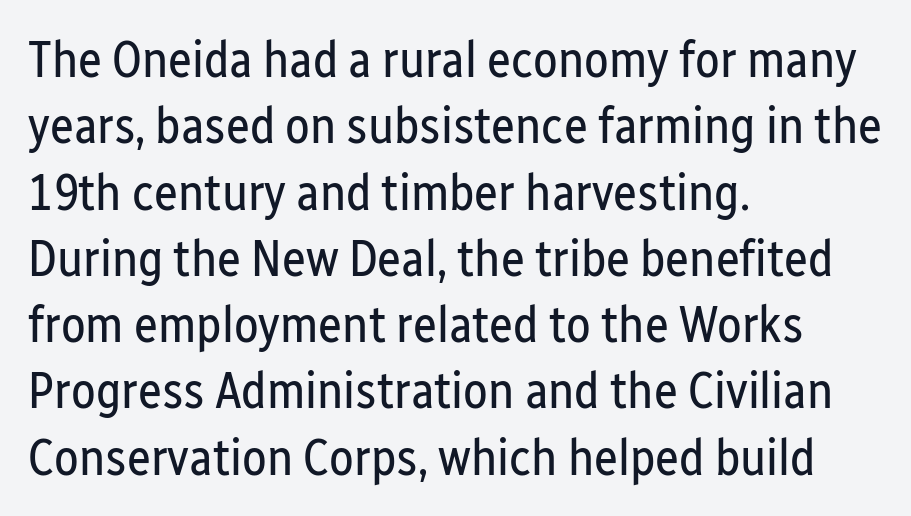
Q: Is the text bold? A: No.
Q: Is the text italic (slanted)? A: No, it is upright.
Q: Is the typeface a serif or a sans-serif typeface? A: Sans-serif.
Q: Is the text underlined? A: No.
Q: How is the paragraph aligned? A: Left-aligned.
Q: Is the spacing between letters normal or unusually wide? A: Normal.
Q: Is the spacing between lines tight, normal or loose? A: Normal.
Q: Width (condensed, normal, or wide)? A: Condensed.
Q: Stroke contrast? A: Low.
Q: x-height? A: Medium.
Q: Monospaced? A: No.
